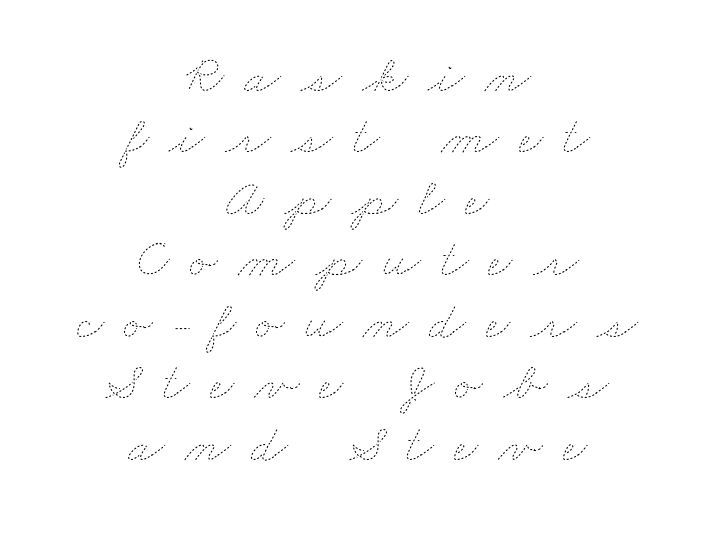
{"bold": "no", "weight": "thin", "width": "wide", "stroke_contrast": "low", "x_height": "small", "monospaced": "no", "underline": "no", "align": "center", "line_spacing_ratio": 1.16, "letter_spacing": "wide", "letter_spacing_em": 0.38, "glyph_px": 53}
